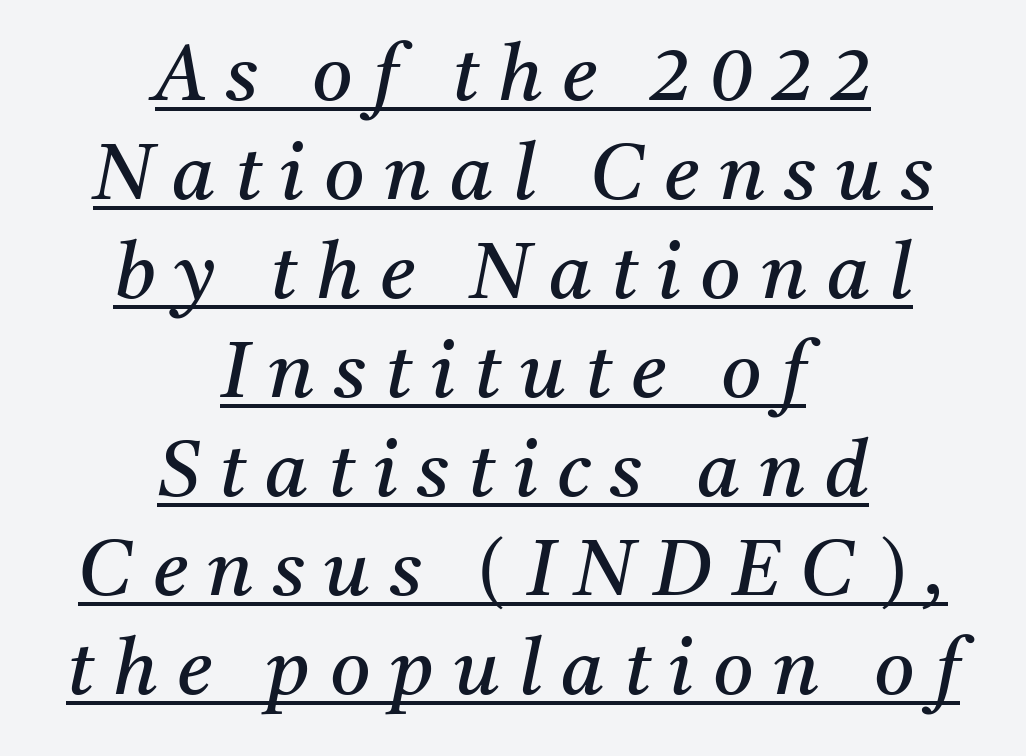
These lines are rendered in a variable-pitch font. The glyphs look as if they've been sheared to an angle. Teacher's note: observe the equal gaps on both sides — that is centered alignment. What decoration does the sample have? An underline. Is this a heavy cut? Hardly; it is regular or lighter. Typographically, this falls in the serif category.
